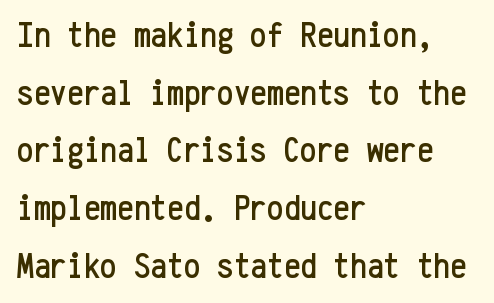
The text was rendered using a sans face with plain stroke endings. Here the glyphs are tracked normally, forming tight word shapes. Has an underline been added? It has not. Summary of vertical rhythm: regular, with standard interline spacing. Looks like terminal output: every glyph gets an equal slot. A roman cut, with each character standing at attention.
